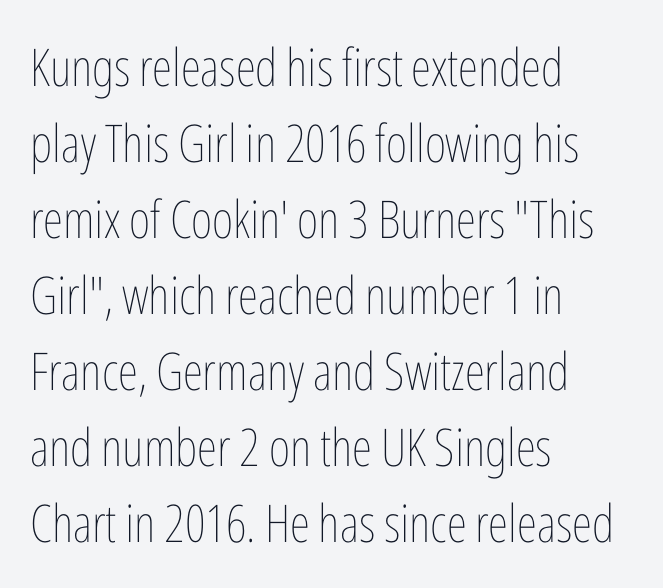
{"italic": "no", "bold": "no", "weight": "thin", "width": "condensed", "stroke_contrast": "low", "x_height": "medium", "monospaced": "no", "underline": "no", "align": "left", "line_spacing": "normal", "line_spacing_ratio": 1.46, "letter_spacing": "normal", "letter_spacing_em": 0.0, "glyph_px": 52}
